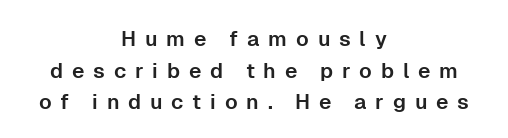
The image shows 21 px text type, upright; set centered, normal line spacing (1.51x), unusually wide letter spacing (+0.42 em), not underlined.
